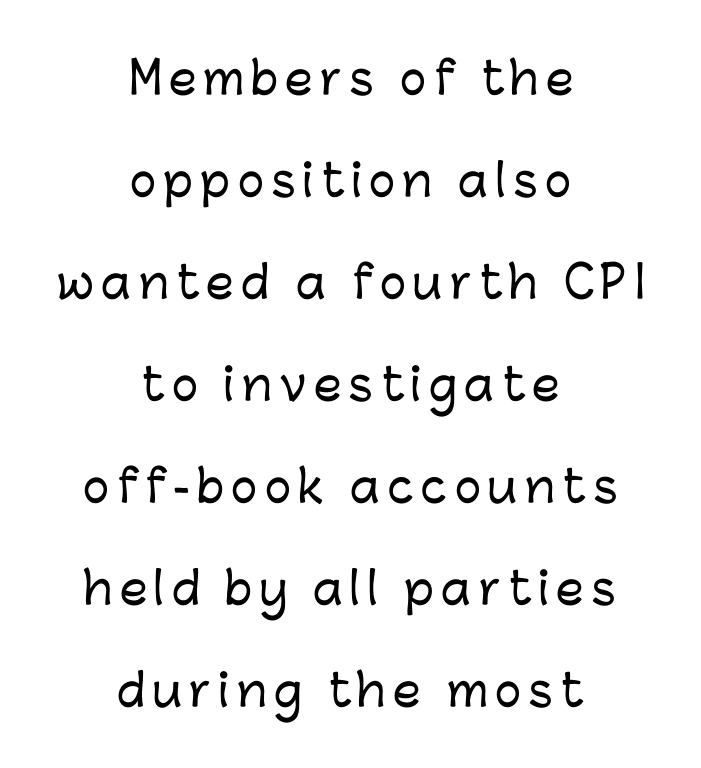
Note the varied advance widths — an 'i' is clearly narrower than an 'm'. The typography opts for an upright posture over an oblique one. Teacher's note: observe the equal gaps on both sides — that is centered alignment. The leading is generous, giving the passage an open texture. The rendering shows plain stroke endings on the letterforms — a sans-serif design.
